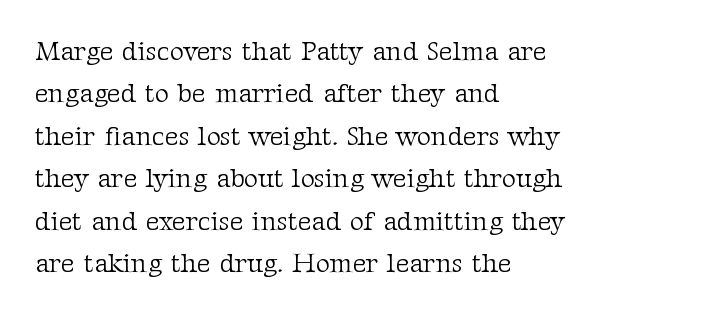
Q: Is the text bold? A: No.
Q: Is the text italic (slanted)? A: No, it is upright.
Q: Is the text underlined? A: No.
Q: How is the paragraph aligned? A: Left-aligned.
Q: Is the spacing between letters normal or unusually wide? A: Normal.
Q: Is the spacing between lines tight, normal or loose? A: Normal.
